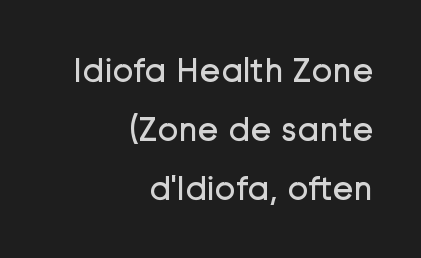
{"serif": "no", "italic": "no", "bold": "no", "weight": "regular", "width": "normal", "stroke_contrast": "low", "x_height": "medium", "monospaced": "no", "underline": "no", "align": "right", "line_spacing": "normal", "line_spacing_ratio": 1.69, "letter_spacing": "normal", "letter_spacing_em": 0.0, "glyph_px": 35}
